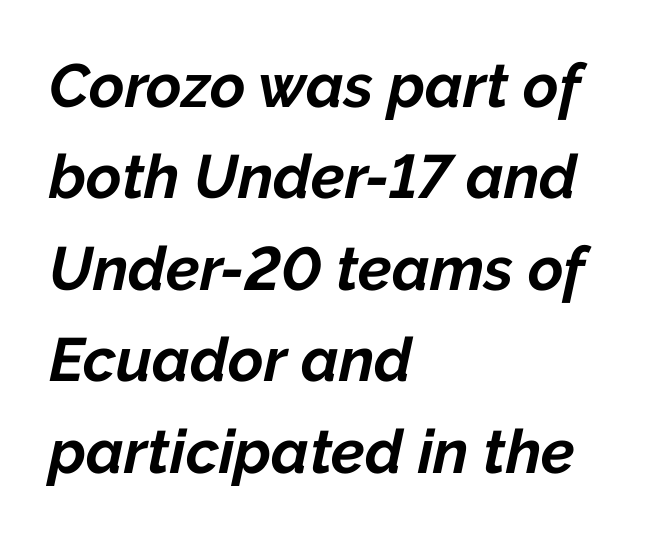
The image shows 61 px bold type, italic (leaning right); set left-aligned, normal line spacing (1.5x), normal letter spacing, not underlined; low stroke contrast and a medium x-height.
